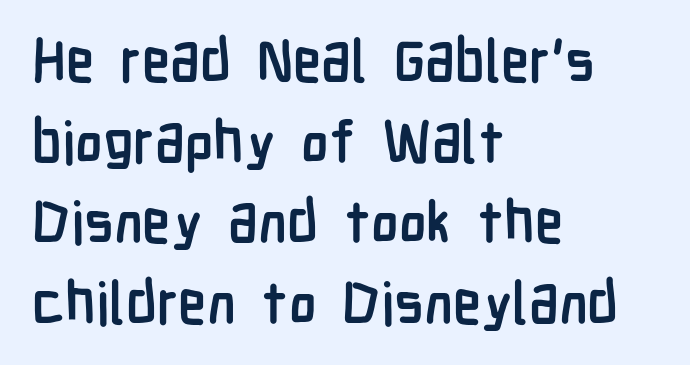
Q: Is the text bold? A: Yes.
Q: Is the text italic (slanted)? A: No, it is upright.
Q: Is the typeface a serif or a sans-serif typeface? A: Sans-serif.
Q: Is the text underlined? A: No.
Q: How is the paragraph aligned? A: Left-aligned.
Q: Is the spacing between letters normal or unusually wide? A: Normal.
Q: Is the spacing between lines tight, normal or loose? A: Normal.
Q: Width (condensed, normal, or wide)? A: Condensed.
Q: Stroke contrast? A: Low.
Q: x-height? A: Medium.
Q: Monospaced? A: No.
